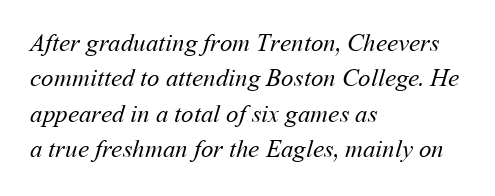
{"bold": "no", "underline": "no", "align": "left", "line_spacing": "normal", "line_spacing_ratio": 1.42, "letter_spacing": "normal", "letter_spacing_em": 0.0, "glyph_px": 25}
